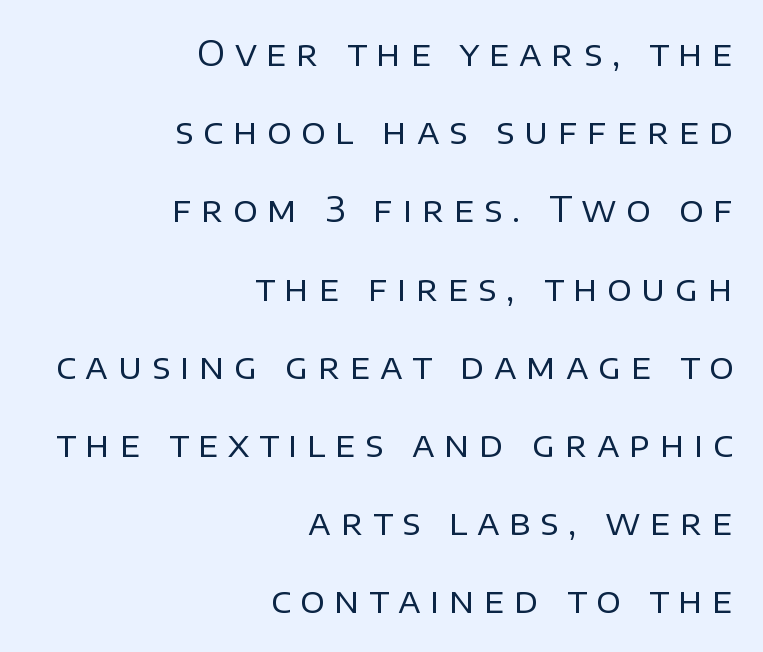
{"serif": "no", "italic": "no", "bold": "no", "weight": "regular", "width": "normal", "stroke_contrast": "low", "x_height": "large", "monospaced": "no", "underline": "no", "align": "right", "line_spacing": "loose", "line_spacing_ratio": 2.3, "letter_spacing": "wide", "letter_spacing_em": 0.28, "glyph_px": 34}
